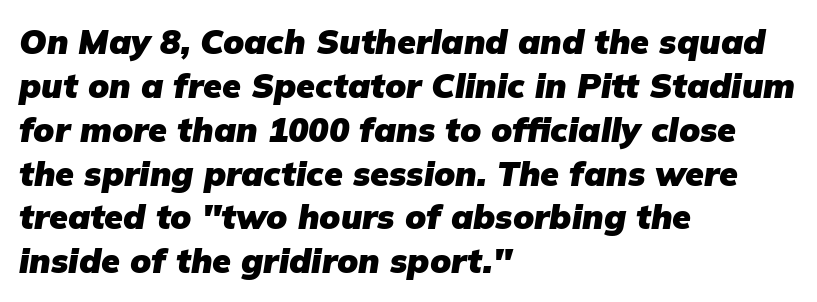
{"italic": "yes", "lean": "right", "slant_degrees": 9, "bold": "yes", "weight": "heavy", "width": "normal", "stroke_contrast": "low", "x_height": "medium", "monospaced": "no", "underline": "no", "align": "left", "line_spacing": "normal", "line_spacing_ratio": 1.29, "letter_spacing": "normal", "letter_spacing_em": 0.0, "glyph_px": 34}
